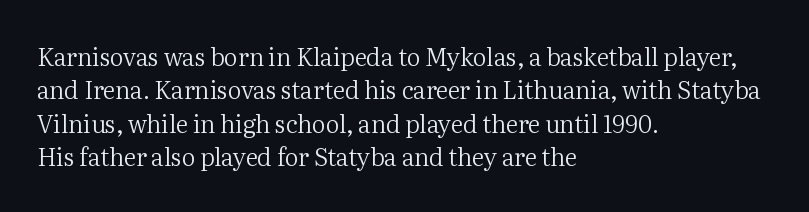
{"italic": "no", "bold": "no", "underline": "no", "align": "left", "line_spacing": "normal", "line_spacing_ratio": 1.39, "letter_spacing": "normal", "letter_spacing_em": 0.0, "glyph_px": 24}
